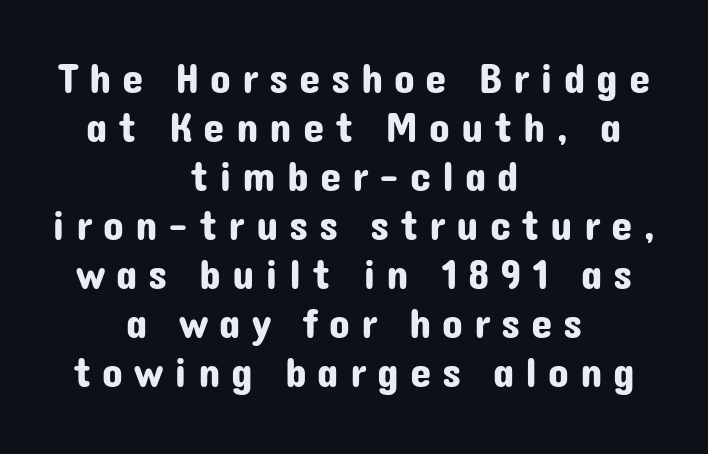
The image shows 43 px sans-serif type, upright; set centered, tight line spacing (1.14x), unusually wide letter spacing (+0.25 em), not underlined; low stroke contrast and a medium x-height.
